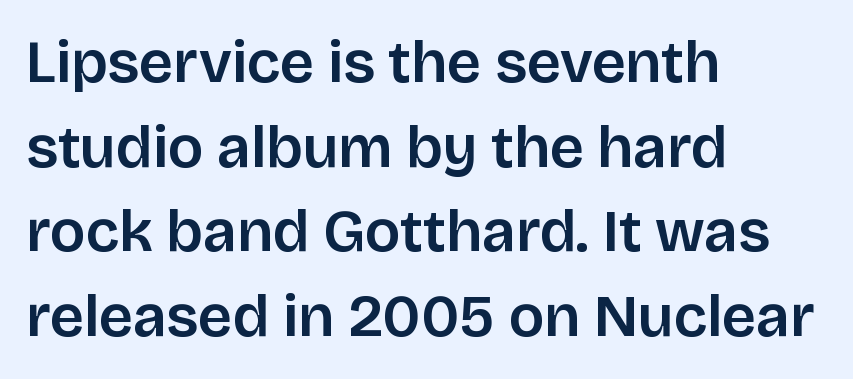
The type family on display is of the sans-serif kind. The line texture is even and compact thanks to regular tracking. These lines sit exactly where default settings would place them. The specimen omits any rule beneath the text block's lines. All the whitespace from short lines collects on the right. The passage shown is typed in a proportional face where columns would drift.
